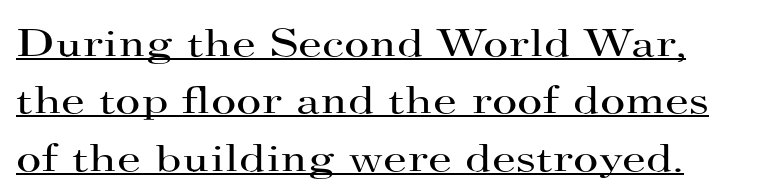
Tall strokes in this sample are plumb rather than angled. These lines sit exactly where default settings would place them. No extra ink here — the face is not bold. Underlining? Definitely there. The face used here is proportionally spaced, like ordinary book or web type.
